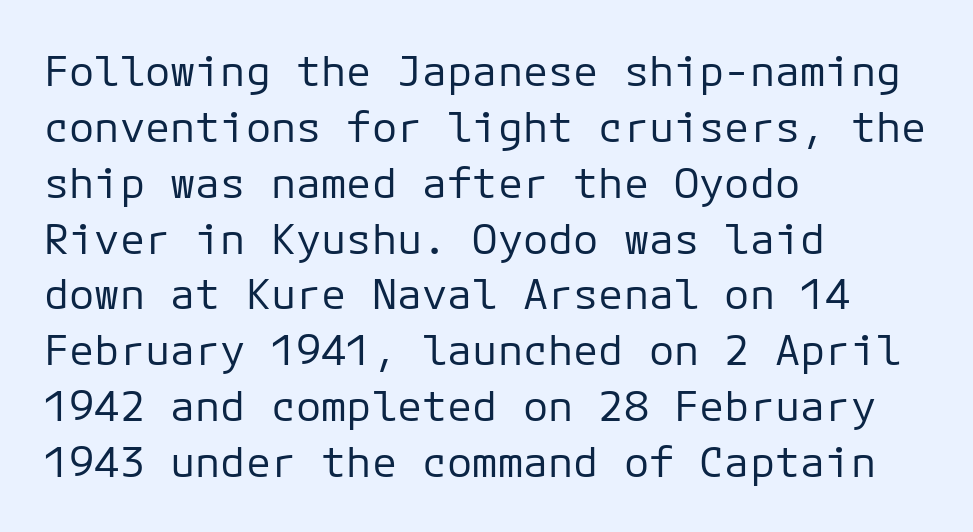
{"serif": "no", "italic": "no", "bold": "no", "weight": "regular", "width": "normal", "stroke_contrast": "low", "x_height": "medium", "monospaced": "yes", "underline": "no", "align": "left", "line_spacing": "normal", "line_spacing_ratio": 1.33, "letter_spacing": "normal", "letter_spacing_em": 0.0, "glyph_px": 42}
